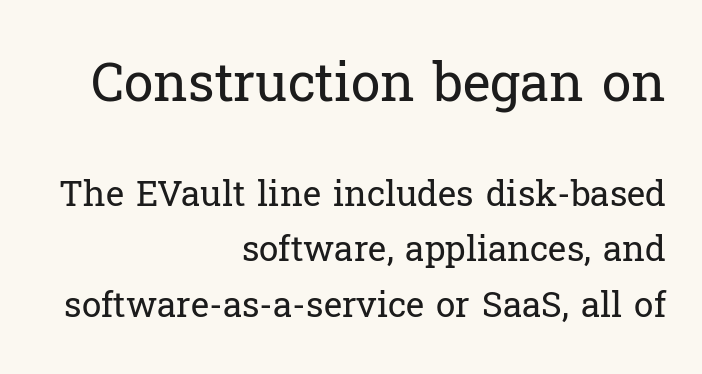
Q: Is the text bold? A: No.
Q: Is the text italic (slanted)? A: No, it is upright.
Q: Is the typeface a serif or a sans-serif typeface? A: Serif.
Q: Is the text underlined? A: No.
Q: How is the paragraph aligned? A: Right-aligned.
Q: Is the spacing between letters normal or unusually wide? A: Normal.
Q: Is the spacing between lines tight, normal or loose? A: Normal.
Q: Which block of text is set in a larger size, the first (top) or the second (bottom)? A: The first (top) one.
Q: Width (condensed, normal, or wide)? A: Normal.
Q: Stroke contrast? A: Low.
Q: x-height? A: Medium.
Q: Monospaced? A: No.
